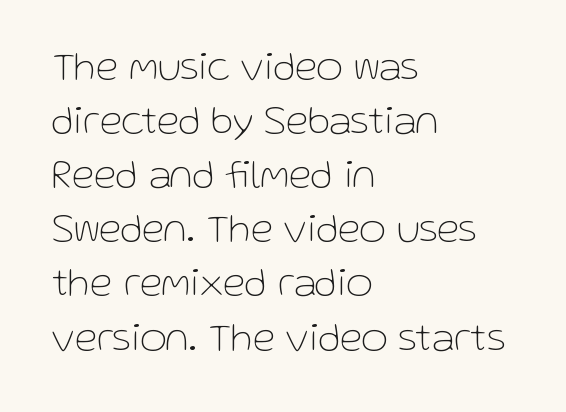
Q: Is the text bold? A: No.
Q: Is the text italic (slanted)? A: No, it is upright.
Q: Is the typeface a serif or a sans-serif typeface? A: Sans-serif.
Q: Is the text underlined? A: No.
Q: How is the paragraph aligned? A: Left-aligned.
Q: Is the spacing between letters normal or unusually wide? A: Normal.
Q: Is the spacing between lines tight, normal or loose? A: Normal.
Q: Width (condensed, normal, or wide)? A: Normal.
Q: Stroke contrast? A: Low.
Q: x-height? A: Medium.
Q: Monospaced? A: No.
